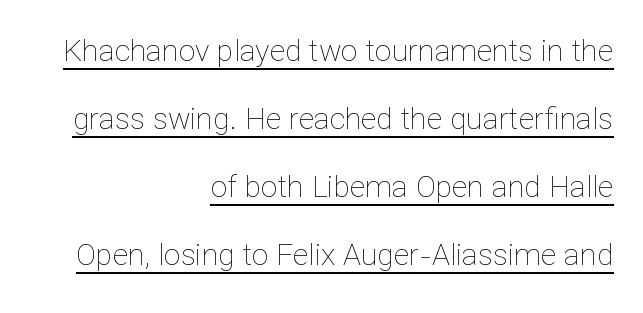
{"italic": "no", "bold": "no", "weight": "thin", "width": "normal", "stroke_contrast": "low", "x_height": "medium", "monospaced": "no", "underline": "yes", "align": "right", "line_spacing": "loose", "line_spacing_ratio": 2.27, "letter_spacing": "normal", "letter_spacing_em": 0.0, "glyph_px": 30}
